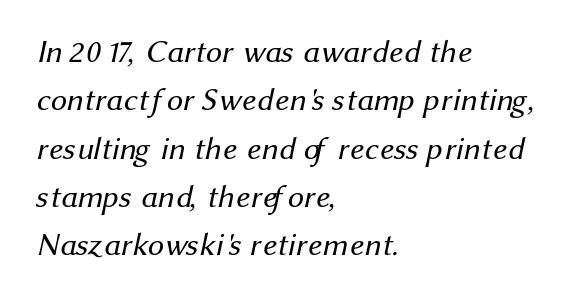
This sample uses a sans-serif face. Is this a fixed-width face? No — the glyphs have proportional, varying widths. Each line starts at the same left margin while the right side varies. Letter spacing: default.
